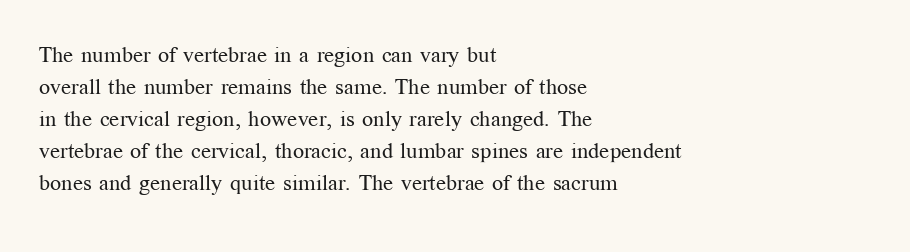
The image shows 22 px text type, upright; set left-aligned, normal line spacing (1.45x), normal letter spacing, not underlined.
